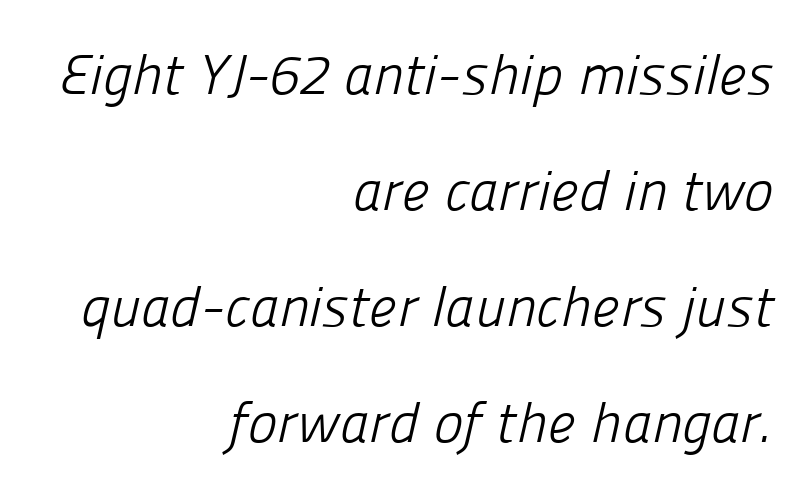
The letters look calm and open, with moderate or lighter stems. You could not count columns in this text — the font is proportionally spaced. This sample uses a sans-serif face. Line spacing here is loose.
